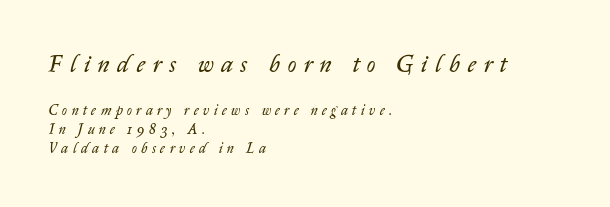
Q: Is the text bold? A: No.
Q: Is the text italic (slanted)? A: Yes, it leans right by about 14 degrees.
Q: Is the text underlined? A: No.
Q: How is the paragraph aligned? A: Left-aligned.
Q: Is the spacing between letters normal or unusually wide? A: Unusually wide.
Q: Is the spacing between lines tight, normal or loose? A: Normal.
Q: Which block of text is set in a larger size, the first (top) or the second (bottom)? A: The first (top) one.
